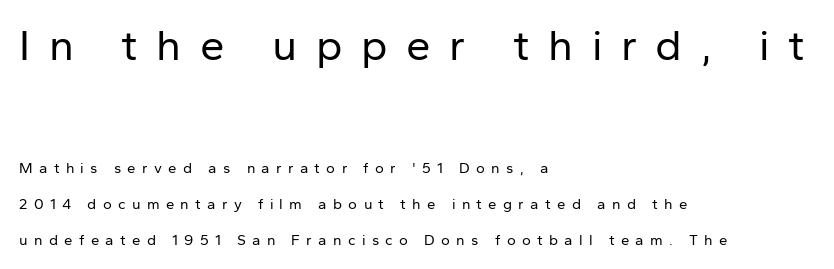
Where is the straight margin? On the left. The first block has been scaled up relative to the second. Ink coverage per letter is moderate at most. The passage shown is typeset with a sans-serif family. The letters are spread apart with noticeably loose tracking.
